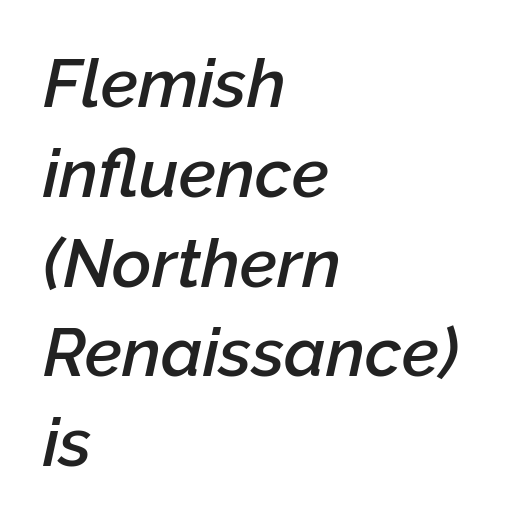
{"italic": "yes", "lean": "right", "slant_degrees": 12, "bold": "semi", "weight": "semibold", "width": "normal", "stroke_contrast": "low", "x_height": "medium", "monospaced": "no", "underline": "no", "align": "left", "line_spacing": "normal", "line_spacing_ratio": 1.32, "letter_spacing": "normal", "letter_spacing_em": 0.0, "glyph_px": 68}
